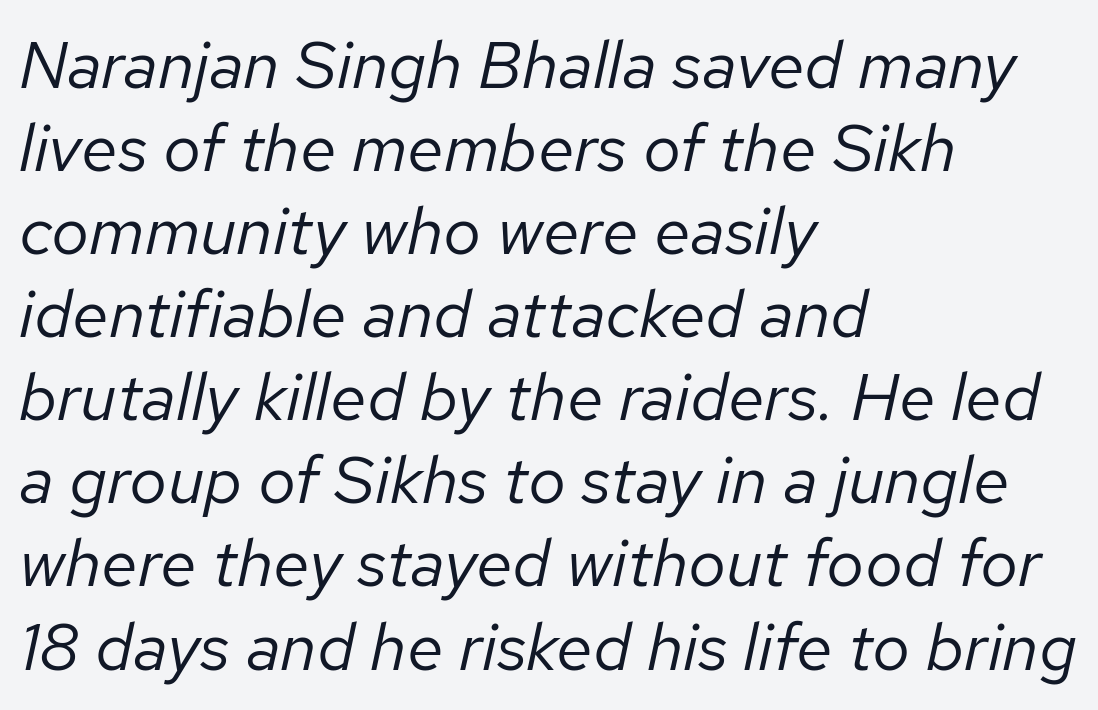
Q: Is the text bold? A: No.
Q: Is the text italic (slanted)? A: Yes, it leans right by about 12 degrees.
Q: Is the text underlined? A: No.
Q: How is the paragraph aligned? A: Left-aligned.
Q: Is the spacing between letters normal or unusually wide? A: Normal.
Q: Width (condensed, normal, or wide)? A: Normal.
Q: Stroke contrast? A: Low.
Q: x-height? A: Medium.
Q: Monospaced? A: No.
